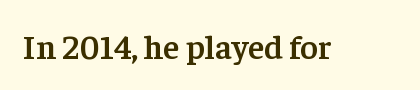
{"serif": "yes", "italic": "no", "bold": "semi", "weight": "semibold", "width": "normal", "stroke_contrast": "low", "x_height": "medium", "monospaced": "no", "underline": "no", "letter_spacing": "normal", "letter_spacing_em": 0.0, "glyph_px": 34}
